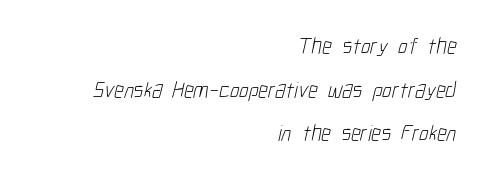
Q: Is the text bold? A: No.
Q: Is the text underlined? A: No.
Q: How is the paragraph aligned? A: Right-aligned.
Q: Is the spacing between letters normal or unusually wide? A: Normal.
Q: Is the spacing between lines tight, normal or loose? A: Loose.
